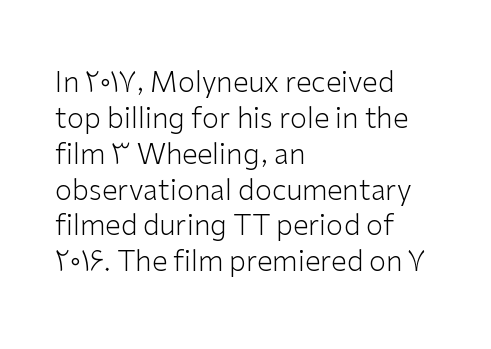
Q: Is the text bold? A: No.
Q: Is the text italic (slanted)? A: No, it is upright.
Q: Is the typeface a serif or a sans-serif typeface? A: Sans-serif.
Q: Is the text underlined? A: No.
Q: How is the paragraph aligned? A: Left-aligned.
Q: Is the spacing between letters normal or unusually wide? A: Normal.
Q: Is the spacing between lines tight, normal or loose? A: Normal.
Q: Width (condensed, normal, or wide)? A: Normal.
Q: Stroke contrast? A: Low.
Q: x-height? A: Medium.
Q: Monospaced? A: No.
